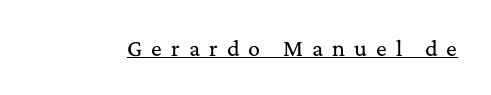
The image shows 20 px text type, upright; set unusually wide letter spacing (+0.45 em), underlined.
